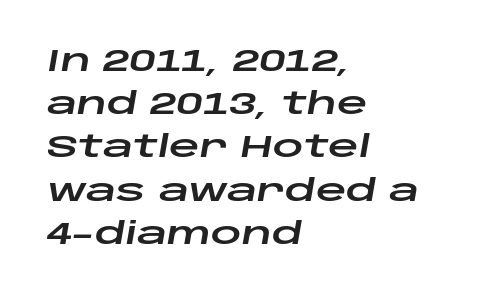
Line beginnings align vertically; line endings do not. Each row of text sits above clean, open space. Note the varied advance widths — an 'i' is clearly narrower than an 'm'. Rows of type keep a routine distance in the vertical direction. Compared with ordinary roman type, these characters are visibly tilted.
